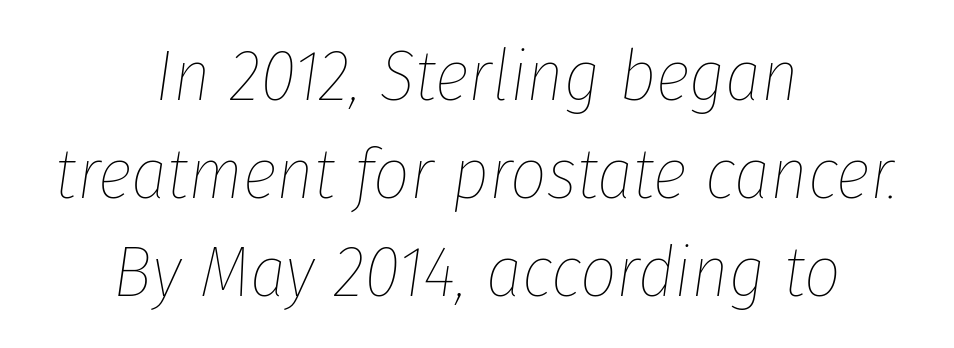
Compared with a typical body face, this is equally light or lighter still. Here the designer chose a conventional face with non-uniform glyph widths. The area under the type is left untouched. These lines sit exactly where default settings would place them. An italicized treatment has been applied to the whole sample.
